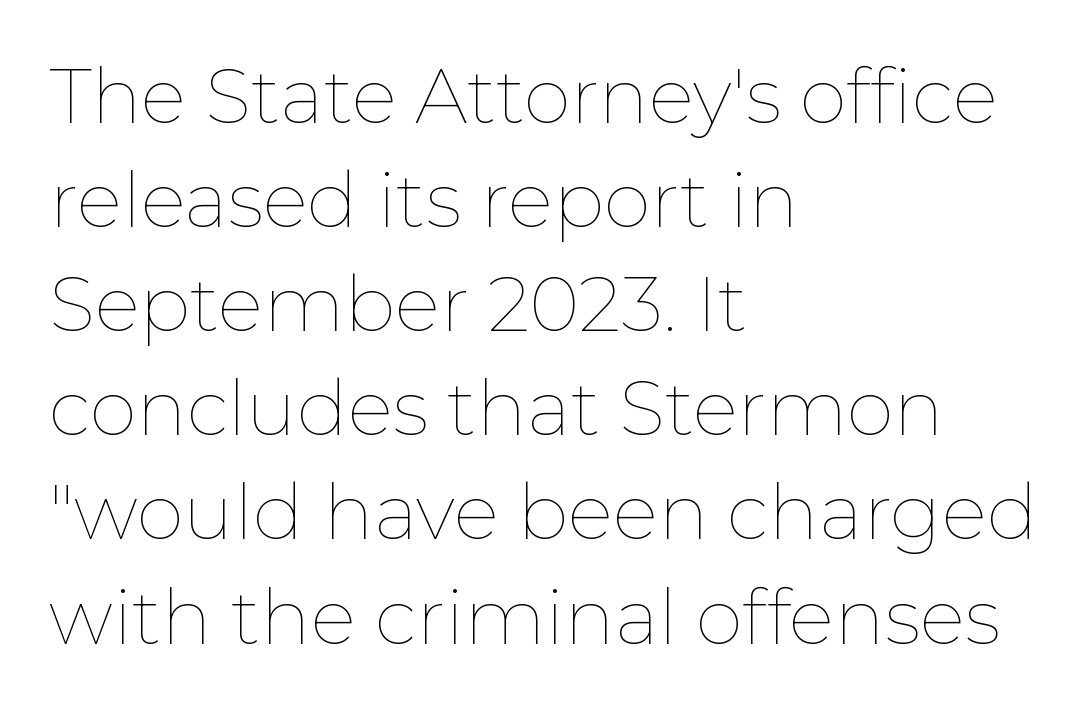
The image shows 76 px thin type, upright; set left-aligned, normal line spacing (1.37x), normal letter spacing, not underlined; low stroke contrast and a medium x-height.
